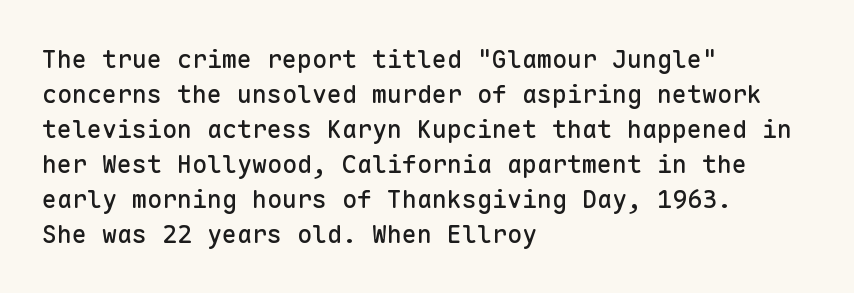
The rendering uses a moderate line-height, typical for paragraphs. A typesetter would call this zero additional tracking. Teacher's note: observe the even left margin — that is flush-left alignment. The string is rendered with underlining switched off. Posture: straight, roman, zero tilt.
